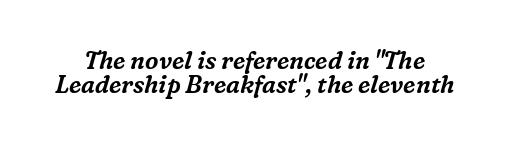
The rendering applies a slant to the glyphs. Is the letter spacing exaggerated? No — it looks like the ordinary default. In terms of leading, this rendering errs on the cramped side. Rule under the text: the space is simply empty.
